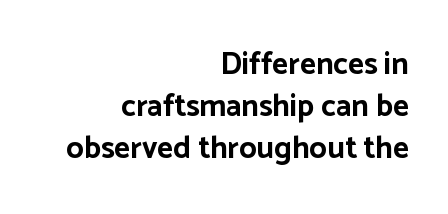
The image shows 31 px bold sans-serif type, upright; set right-aligned, normal line spacing (1.35x), normal letter spacing, not underlined; low stroke contrast and a medium x-height.
